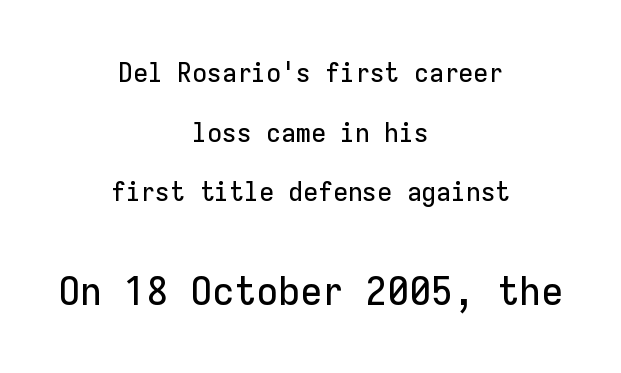
Q: Is the text italic (slanted)? A: No, it is upright.
Q: Is the typeface a serif or a sans-serif typeface? A: Sans-serif.
Q: Is the text underlined? A: No.
Q: How is the paragraph aligned? A: Centered.
Q: Is the spacing between letters normal or unusually wide? A: Normal.
Q: Is the spacing between lines tight, normal or loose? A: Loose.
Q: Which block of text is set in a larger size, the first (top) or the second (bottom)? A: The second (bottom) one.
Q: Width (condensed, normal, or wide)? A: Normal.
Q: Stroke contrast? A: Low.
Q: x-height? A: Medium.
Q: Monospaced? A: Yes.
